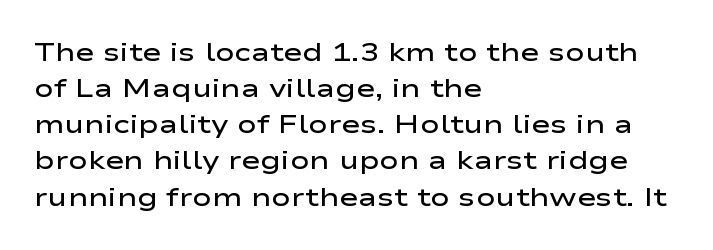
The image shows 26 px text type, upright; set left-aligned, normal line spacing (1.39x), normal letter spacing, not underlined.
